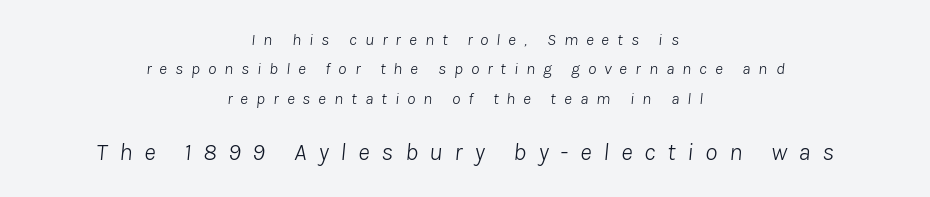
Letters have the restrained weight of plain body copy at most. Does extra space separate the letters? Yes, quite a lot of it. Horizontally, the lines are justified to the midpoint only. You can tell it's italic because the verticals aren't actually vertical.
